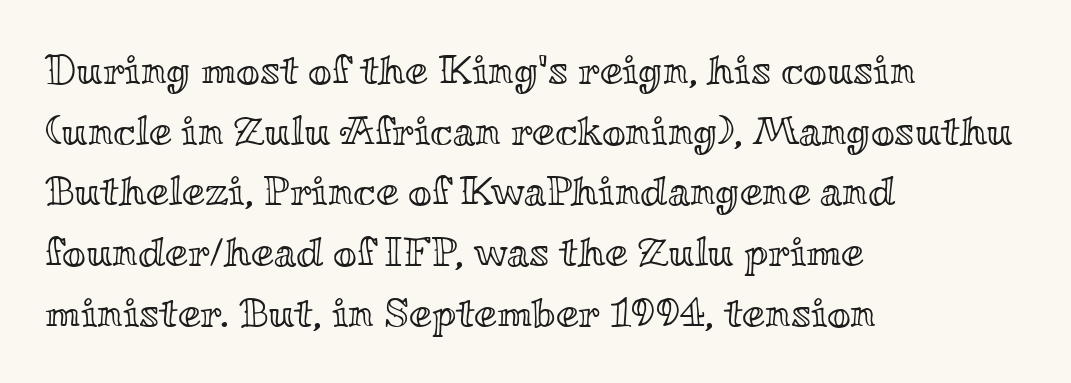
The image shows 41 px wide type, upright; set left-aligned, normal line spacing (1.48x), normal letter spacing, not underlined; a small x-height.
